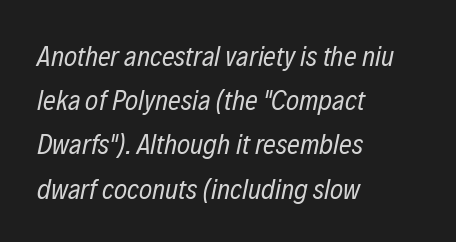
Q: Is the text bold? A: No.
Q: Is the text italic (slanted)? A: Yes, it leans right by about 12 degrees.
Q: Is the text underlined? A: No.
Q: How is the paragraph aligned? A: Left-aligned.
Q: Is the spacing between letters normal or unusually wide? A: Normal.
Q: Is the spacing between lines tight, normal or loose? A: Normal.
Q: Width (condensed, normal, or wide)? A: Condensed.
Q: Stroke contrast? A: Low.
Q: x-height? A: Medium.
Q: Monospaced? A: No.
